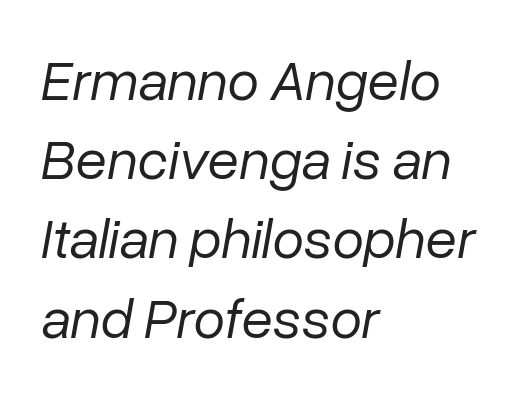
{"italic": "yes", "lean": "right", "slant_degrees": 10, "bold": "no", "weight": "regular", "width": "normal", "stroke_contrast": "low", "x_height": "medium", "monospaced": "no", "underline": "no", "align": "left", "line_spacing": "normal", "line_spacing_ratio": 1.39, "letter_spacing": "normal", "letter_spacing_em": 0.0, "glyph_px": 57}
